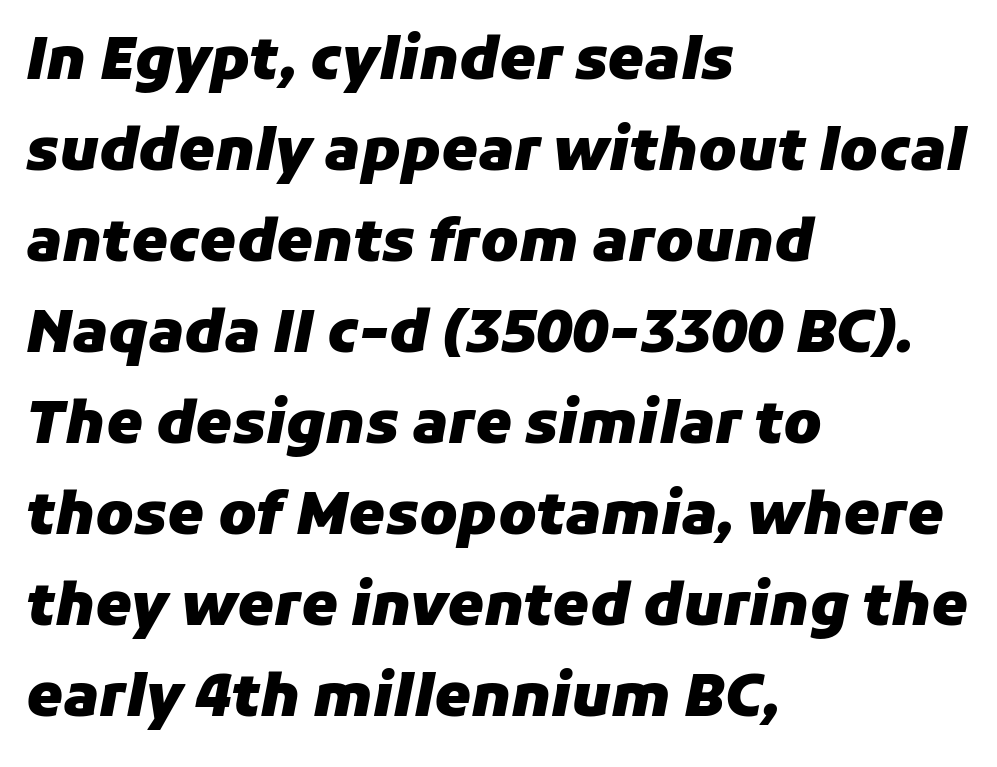
The image shows 58 px heavy type, italic (leaning right); set left-aligned, normal line spacing (1.57x), normal letter spacing, not underlined; low stroke contrast and a medium x-height.
